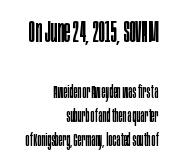
The image shows 31 px regular-weight, condensed sans-serif type, upright; set right-aligned, normal line spacing (1.33x), normal letter spacing, not underlined; the first (top) block is 1.72x larger; low stroke contrast and a large x-height.
